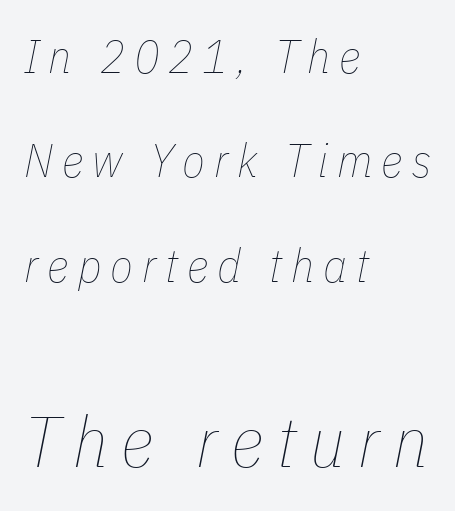
The image shows 71 px thin, condensed type, italic (leaning right); set left-aligned, loose line spacing (2.22x), not underlined; the second (bottom) block is 1.51x larger; low stroke contrast and a medium x-height.
